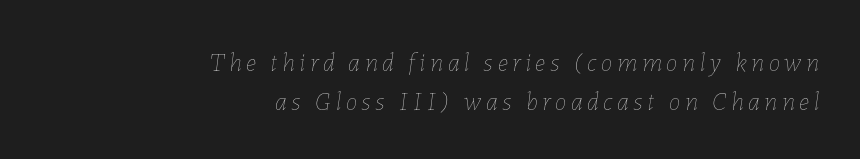
The image shows 26 px text type, italic (leaning right); set right-aligned, normal line spacing (1.49x), not underlined.
